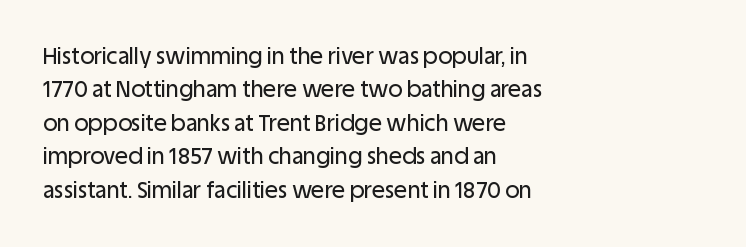
Regarding leading, the lines here are spaced in the standard way. The typography opts for an upright posture over an oblique one. Caption: multi-line text, flush left, ragged right. Nothing unusual about the tracking: characters are spaced as the font intends.
